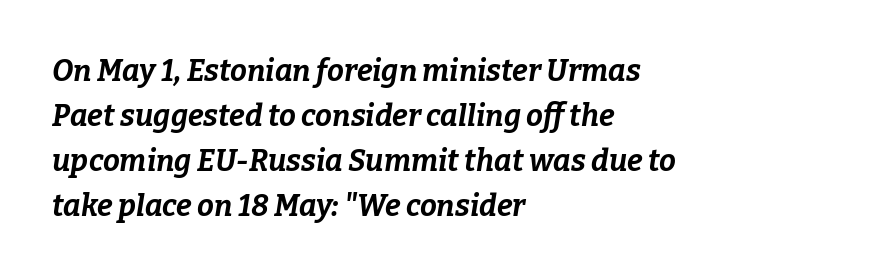
{"italic": "yes", "lean": "right", "slant_degrees": 9, "bold": "yes", "weight": "bold", "width": "normal", "stroke_contrast": "low", "x_height": "medium", "monospaced": "no", "underline": "no", "align": "left", "line_spacing": "normal", "line_spacing_ratio": 1.5, "letter_spacing": "normal", "letter_spacing_em": 0.0, "glyph_px": 30}
